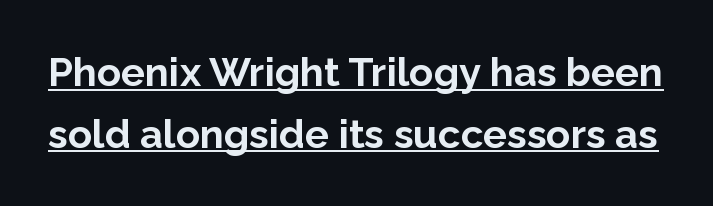
Serif or sans? Sans — the stroke terminals are bare. The rendering uses a bold face; every stroke is thick and dark. Think of a printed novel: that variable character pitch is what you see here. Standard letterfit; no display-style spreading of the glyphs. Italic? Not at all — the glyphs are vertical.
